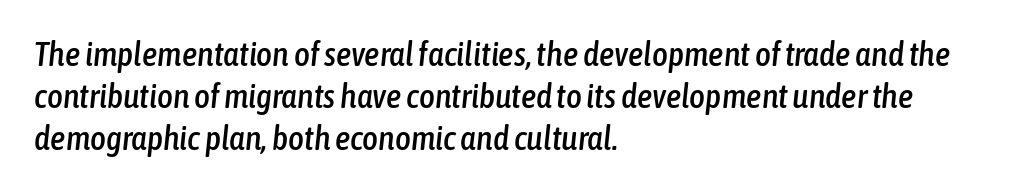
{"italic": "yes", "lean": "right", "slant_degrees": 6, "width": "condensed", "stroke_contrast": "low", "x_height": "medium", "monospaced": "no", "underline": "no", "align": "left", "line_spacing_ratio": 1.23, "letter_spacing": "normal", "letter_spacing_em": 0.0, "glyph_px": 34}
